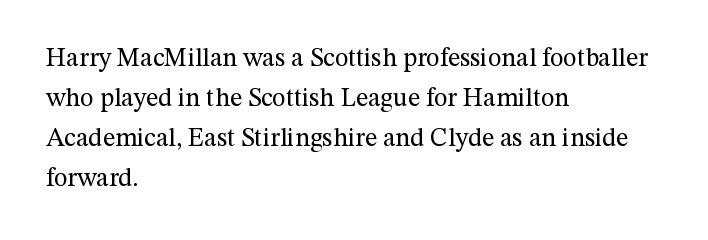
The image shows 26 px text type, upright; set left-aligned, normal line spacing (1.54x), normal letter spacing, not underlined.
